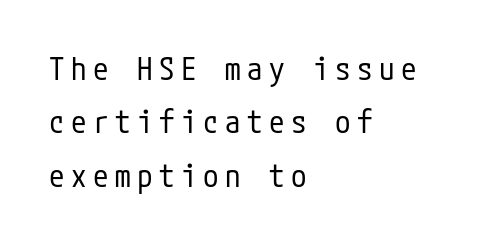
The image shows 31 px regular-weight, condensed sans-serif type, upright; set left-aligned, line spacing 1.72x, unusually wide letter spacing (+0.21 em), not underlined; low stroke contrast and a medium x-height.
